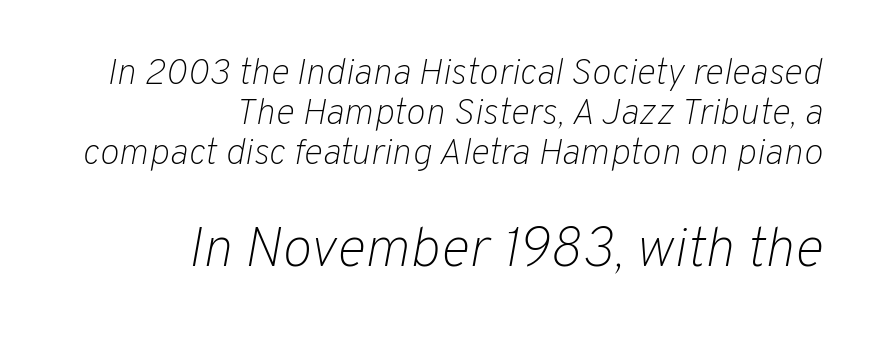
The image shows 56 px light type, italic (leaning right); set right-aligned, tight line spacing (1.08x), normal letter spacing, not underlined; the second (bottom) block is 1.51x larger; low stroke contrast and a medium x-height.
